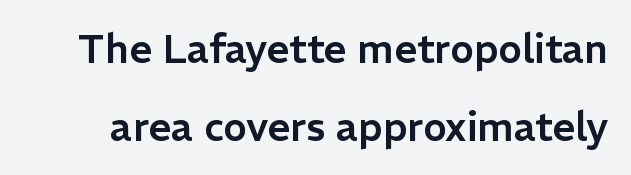
Q: Is the text italic (slanted)? A: No, it is upright.
Q: Is the typeface a serif or a sans-serif typeface? A: Sans-serif.
Q: Is the text underlined? A: No.
Q: Is the spacing between letters normal or unusually wide? A: Normal.
Q: Is the spacing between lines tight, normal or loose? A: Loose.
Q: Width (condensed, normal, or wide)? A: Normal.
Q: Stroke contrast? A: Low.
Q: x-height? A: Medium.
Q: Monospaced? A: No.
